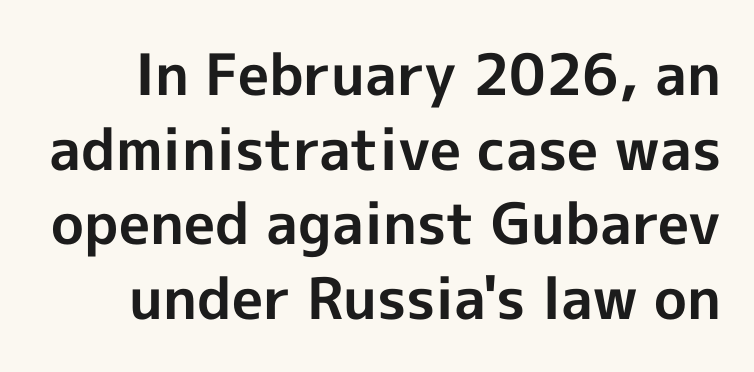
Vertical spacing — default. Think of a printed novel: that variable character pitch is what you see here. Italic: no, the glyphs are upright roman. Has an underline been added? It has not. Classification — sans serif.
